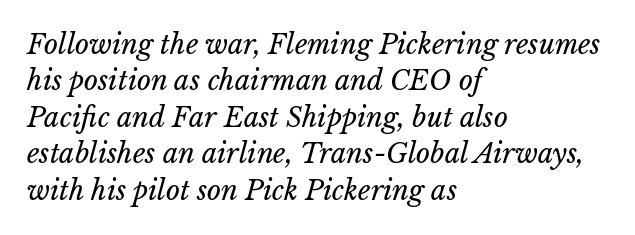
Q: Is the text bold? A: No.
Q: Is the text italic (slanted)? A: Yes, it leans right by about 15 degrees.
Q: Is the text underlined? A: No.
Q: How is the paragraph aligned? A: Left-aligned.
Q: Is the spacing between letters normal or unusually wide? A: Normal.
Q: Is the spacing between lines tight, normal or loose? A: Normal.
